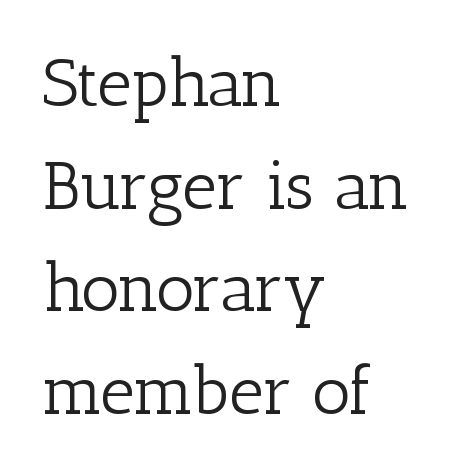
How are the letters spaced? Ordinarily, with no added tracking. Note: serifs present on the glyphs. A typesetter would mark this as roman, not italic. Each row of text sits above clean, open space. Varying glyph widths throughout — classic text-font behaviour.
